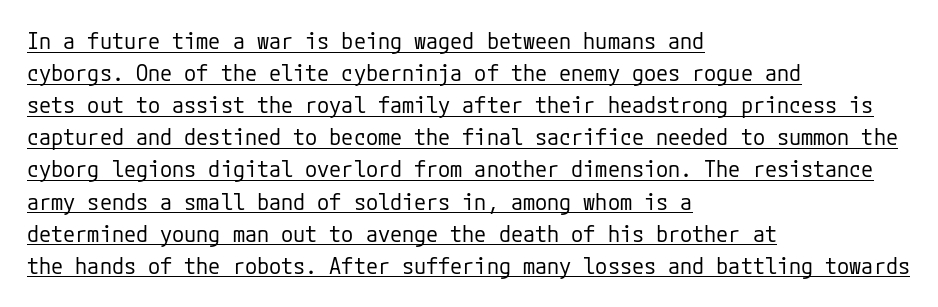
The image shows 22 px text type, upright; set left-aligned, normal line spacing (1.46x), normal letter spacing, underlined.
